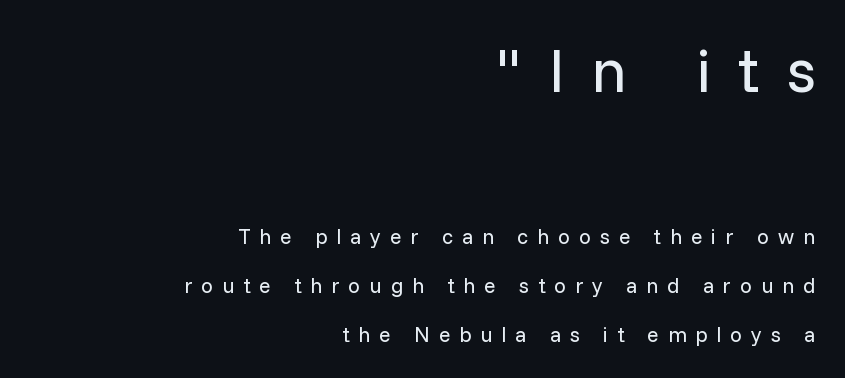
The image shows 62 px regular-weight sans-serif type, upright; set right-aligned, loose line spacing (2.32x), unusually wide letter spacing (+0.43 em), not underlined; the first (top) block is 2.95x larger; low stroke contrast and a medium x-height.
